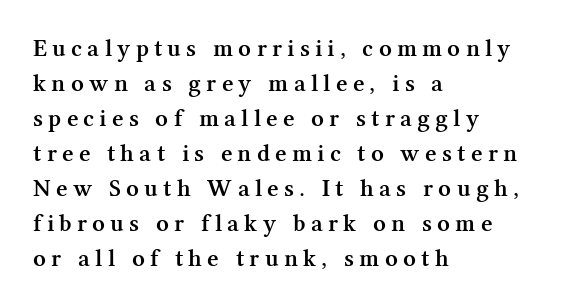
The letters stand upright; this is a roman face. The glyphs have the mass of a demibold cut, below bold. The specimen omits any rule beneath the text block's lines. Tracking here is generous; glyphs stand well apart from one another.
